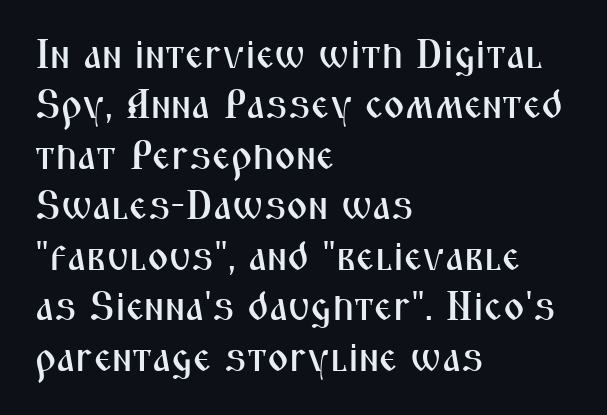
{"serif": "no", "italic": "no", "width": "condensed", "stroke_contrast": "medium", "x_height": "medium", "monospaced": "no", "underline": "no", "align": "left", "line_spacing_ratio": 1.23, "letter_spacing": "normal", "letter_spacing_em": 0.0, "glyph_px": 41}
